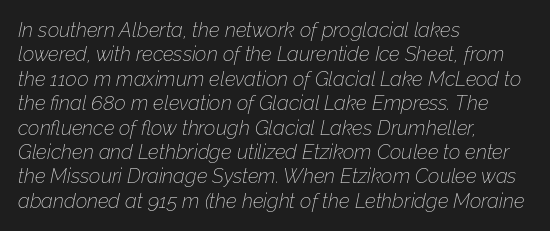
{"italic": "yes", "lean": "right", "slant_degrees": 12, "bold": "no", "underline": "no", "align": "left", "line_spacing_ratio": 1.22, "letter_spacing": "normal", "letter_spacing_em": 0.0, "glyph_px": 20}
